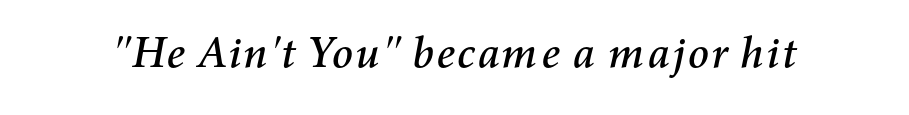
Q: Is the text italic (slanted)? A: Yes, it leans right by about 11 degrees.
Q: Is the text underlined? A: No.
Q: Is the spacing between letters normal or unusually wide? A: Normal.
Q: Width (condensed, normal, or wide)? A: Normal.
Q: Stroke contrast? A: Medium.
Q: x-height? A: Medium.
Q: Monospaced? A: No.
